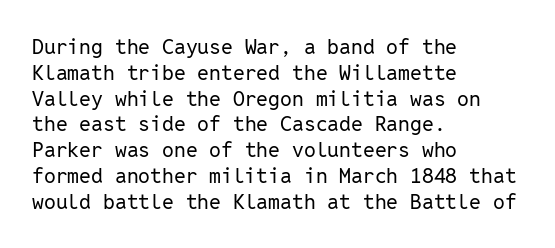
{"italic": "no", "bold": "no", "underline": "no", "align": "left", "line_spacing_ratio": 1.23, "letter_spacing": "normal", "letter_spacing_em": 0.0, "glyph_px": 21}
